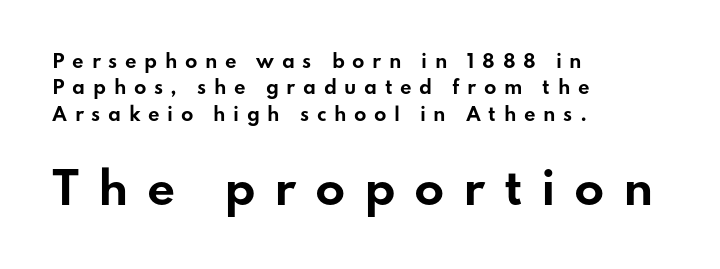
Which margin do the lines hug? The left one — the right edge is uneven. The rows are spaced the way most documents space them. Is there any slant? The stems are plumb. Honestly, the letter spacing is so wide it's the main thing you notice. The glyphs are unaccompanied by any horizontal stroke below them. Chunky letters — that's bold for sure.
